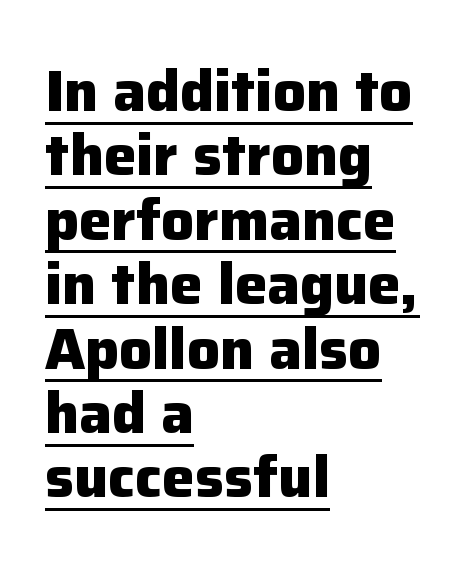
The letters are bold, with thick, heavy strokes. Here the glyphs are tracked normally, forming tight word shapes. Decoration check: the copy is underlined. Proportional: the letters do not fall into vertical columns. Line starts are locked; line ends wander.
